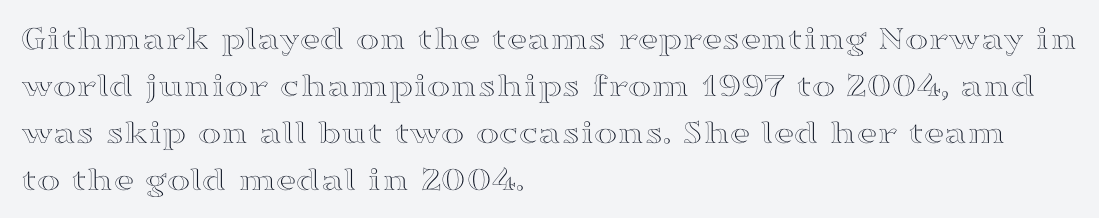
{"italic": "no", "width": "wide", "x_height": "medium", "monospaced": "no", "underline": "no", "align": "left", "line_spacing": "normal", "line_spacing_ratio": 1.34, "letter_spacing": "normal", "letter_spacing_em": 0.0, "glyph_px": 35}
